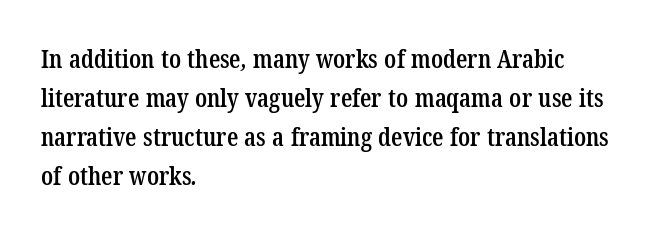
Short and long lines alike share a common starting point at left. The area under the type is left untouched. Stroke thickness is moderately raised; the sample reads as semibold. Characters follow at the spacing the type designer built in. The vertical gap from one line to the next is medium.
